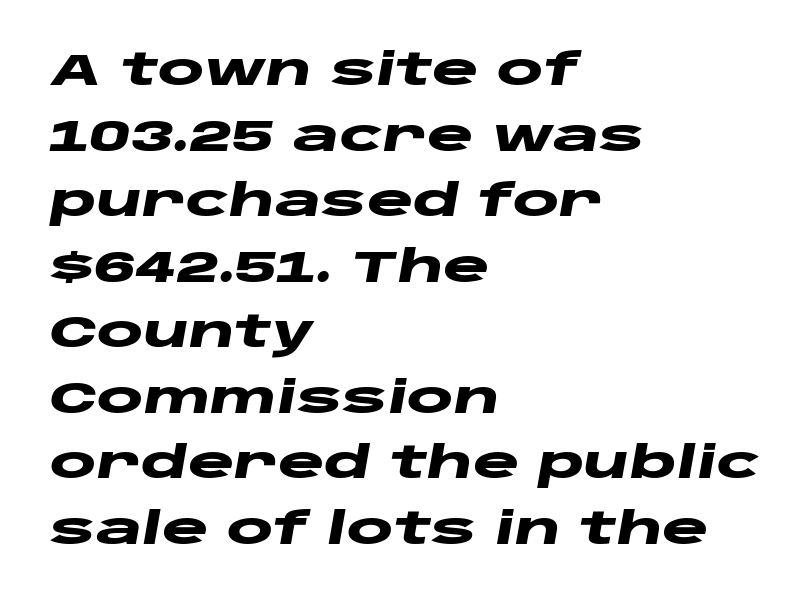
{"italic": "yes", "lean": "right", "slant_degrees": 10, "bold": "yes", "weight": "heavy", "width": "wide", "stroke_contrast": "low", "x_height": "large", "monospaced": "no", "underline": "no", "align": "left", "line_spacing": "normal", "line_spacing_ratio": 1.49, "letter_spacing": "normal", "letter_spacing_em": 0.0, "glyph_px": 44}
